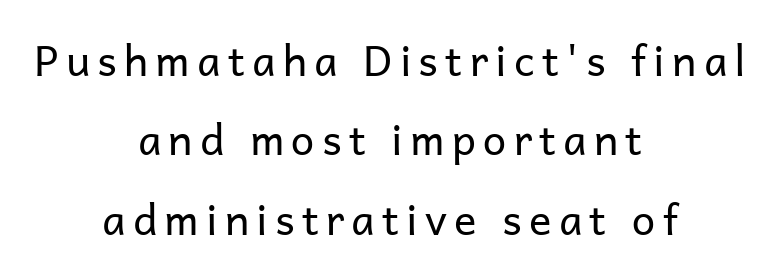
{"serif": "no", "italic": "no", "bold": "no", "weight": "regular", "width": "normal", "stroke_contrast": "low", "x_height": "medium", "monospaced": "no", "underline": "no", "align": "center", "line_spacing_ratio": 1.89, "glyph_px": 42}
